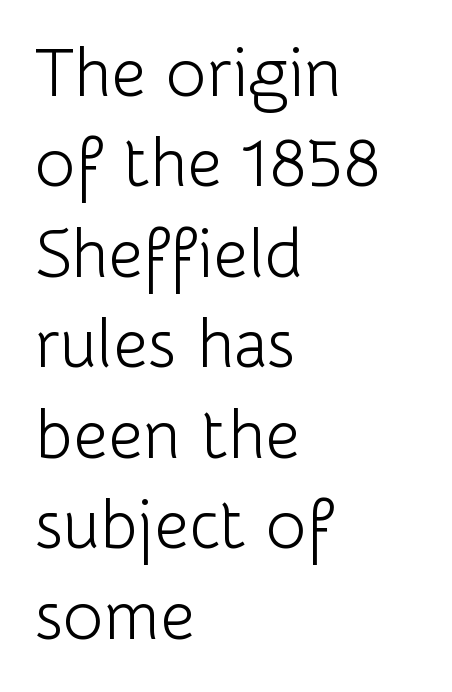
The image shows 68 px light sans-serif type, upright; set left-aligned, normal line spacing (1.33x), normal letter spacing, not underlined; low stroke contrast and a medium x-height.
